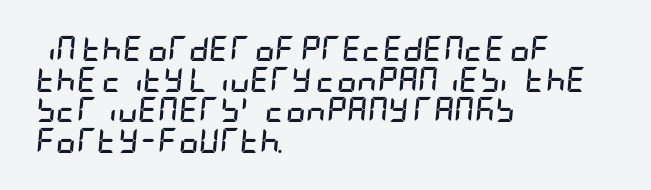
Q: Is the text bold? A: Yes.
Q: Is the text italic (slanted)? A: Yes, it leans right by about 5 degrees.
Q: Is the text underlined? A: No.
Q: How is the paragraph aligned? A: Left-aligned.
Q: Is the spacing between letters normal or unusually wide? A: Normal.
